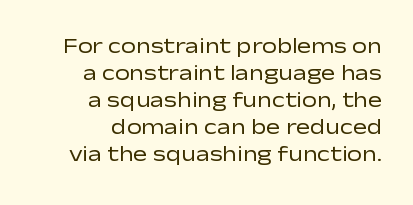
{"italic": "no", "bold": "no", "underline": "no", "align": "right", "line_spacing": "normal", "line_spacing_ratio": 1.28, "letter_spacing": "normal", "letter_spacing_em": 0.0, "glyph_px": 21}
